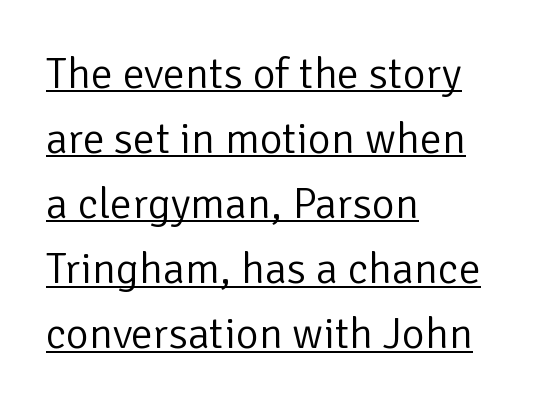
Q: Is the text bold? A: No.
Q: Is the text italic (slanted)? A: No, it is upright.
Q: Is the typeface a serif or a sans-serif typeface? A: Sans-serif.
Q: Is the text underlined? A: Yes.
Q: How is the paragraph aligned? A: Left-aligned.
Q: Is the spacing between letters normal or unusually wide? A: Normal.
Q: Is the spacing between lines tight, normal or loose? A: Normal.
Q: Width (condensed, normal, or wide)? A: Normal.
Q: Stroke contrast? A: Low.
Q: x-height? A: Medium.
Q: Monospaced? A: No.
